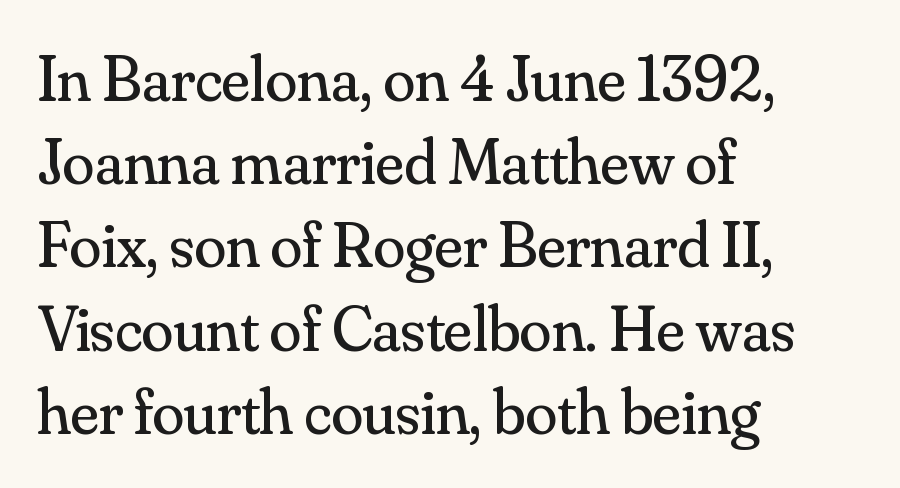
Q: Is the text bold? A: No.
Q: Is the text italic (slanted)? A: No, it is upright.
Q: Is the typeface a serif or a sans-serif typeface? A: Serif.
Q: Is the text underlined? A: No.
Q: How is the paragraph aligned? A: Left-aligned.
Q: Is the spacing between letters normal or unusually wide? A: Normal.
Q: Is the spacing between lines tight, normal or loose? A: Normal.
Q: Width (condensed, normal, or wide)? A: Normal.
Q: Stroke contrast? A: Medium.
Q: x-height? A: Small.
Q: Monospaced? A: No.
